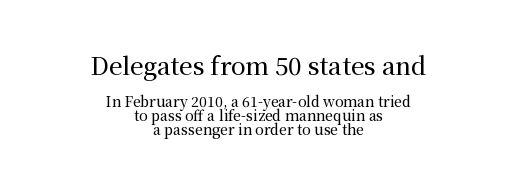
The image shows 24 px text type, upright; set centered, tight line spacing (0.99x), normal letter spacing, not underlined; the first (top) block is 1.71x larger.
